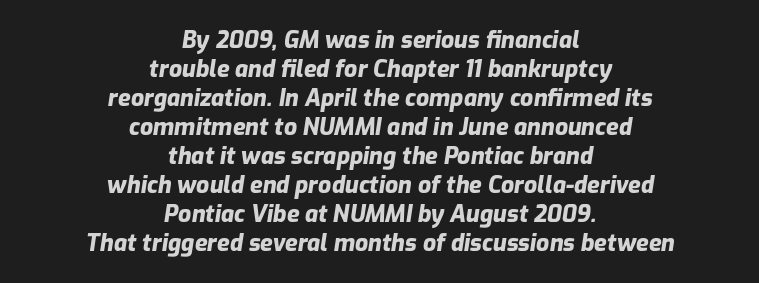
{"italic": "yes", "lean": "right", "slant_degrees": 9, "bold": "yes", "underline": "no", "align": "center", "line_spacing": "normal", "line_spacing_ratio": 1.26, "letter_spacing": "normal", "letter_spacing_em": 0.0, "glyph_px": 23}
